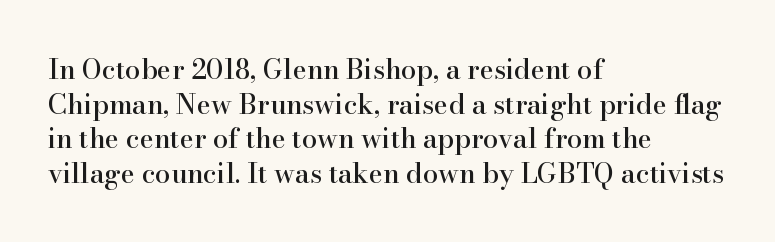
You could call the tracking neutral — neither tight nor loose. Interline gaps are of average width in this sample. The zone under the glyphs is completely vacant. A classic flush-left, rag-right setting is used for this passage. Style check: upright.
